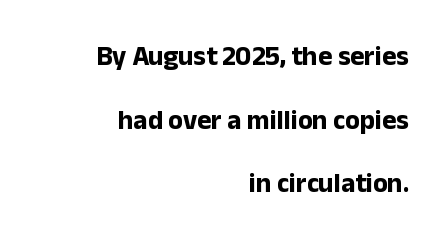
The image shows 27 px bold type, upright; set right-aligned, loose line spacing (2.36x), normal letter spacing, not underlined.
